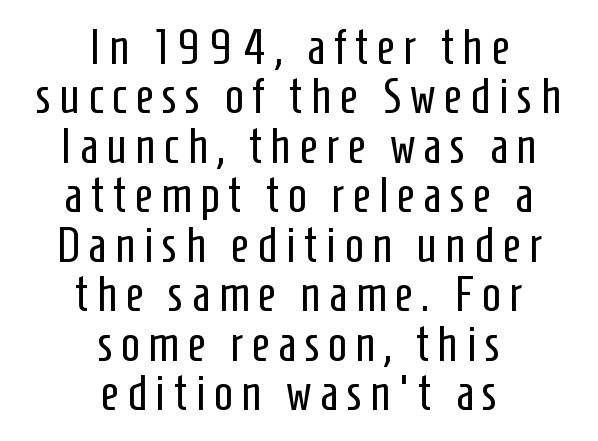
The image shows 50 px regular-weight, condensed sans-serif type, upright; set centered, tight line spacing (0.99x), not underlined; low stroke contrast and a medium x-height.
